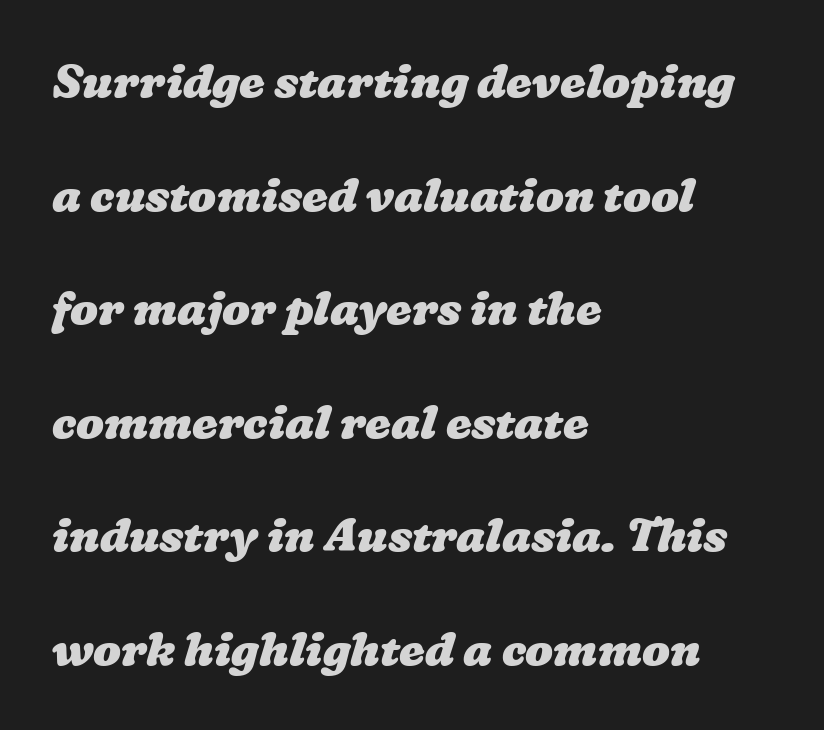
Q: Is the text bold? A: Yes.
Q: Is the text underlined? A: No.
Q: How is the paragraph aligned? A: Left-aligned.
Q: Is the spacing between letters normal or unusually wide? A: Normal.
Q: Is the spacing between lines tight, normal or loose? A: Loose.
Q: Width (condensed, normal, or wide)? A: Wide.
Q: Stroke contrast? A: Low.
Q: x-height? A: Medium.
Q: Monospaced? A: No.
